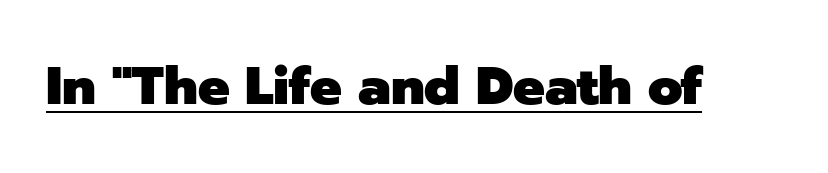
Q: Is the text bold? A: Yes.
Q: Is the text italic (slanted)? A: No, it is upright.
Q: Is the typeface a serif or a sans-serif typeface? A: Sans-serif.
Q: Is the text underlined? A: Yes.
Q: Is the spacing between letters normal or unusually wide? A: Normal.
Q: Width (condensed, normal, or wide)? A: Normal.
Q: Stroke contrast? A: Low.
Q: x-height? A: Medium.
Q: Monospaced? A: No.
